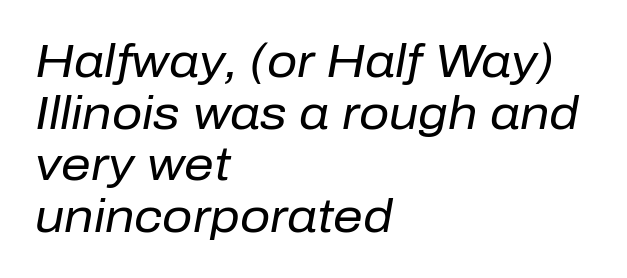
Letters have the restrained weight of plain body copy at most. These lines are set flush left with a ragged right edge. You could not count columns in this text — the font is proportionally spaced. Rows of type sit shoulder to shoulder in the vertical direction. It's the slanting kind of type.
